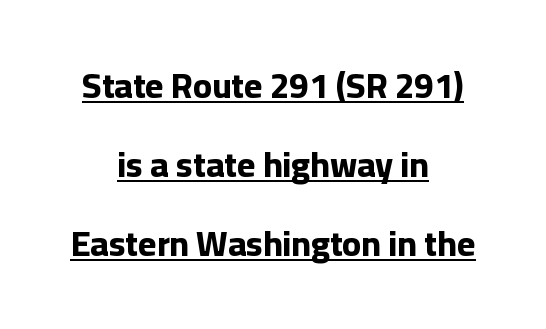
{"serif": "no", "italic": "no", "bold": "yes", "weight": "bold", "width": "normal", "stroke_contrast": "low", "x_height": "medium", "monospaced": "no", "underline": "yes", "align": "center", "line_spacing": "loose", "line_spacing_ratio": 2.26, "letter_spacing": "normal", "letter_spacing_em": 0.0, "glyph_px": 35}
